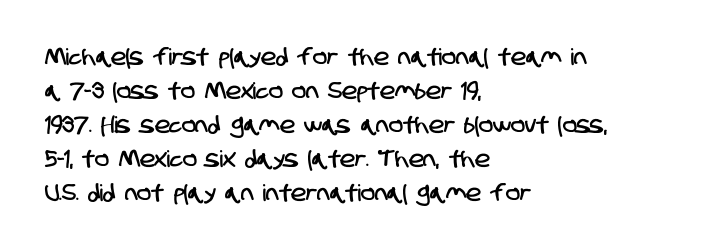
Honestly, the row spacing looks completely unremarkable. The setting favours the left margin, as ordinary paragraphs usually do. There is no visible air inserted between adjacent glyphs. Rule under the text: the space is simply empty.
